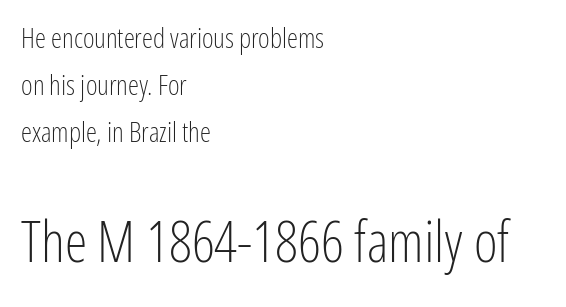
{"serif": "no", "italic": "no", "bold": "no", "weight": "light", "width": "condensed", "stroke_contrast": "low", "x_height": "medium", "monospaced": "no", "underline": "no", "align": "left", "line_spacing": "normal", "line_spacing_ratio": 1.67, "letter_spacing": "normal", "letter_spacing_em": 0.0, "larger_block": "second", "size_ratio": 2.04, "glyph_px": 57}
